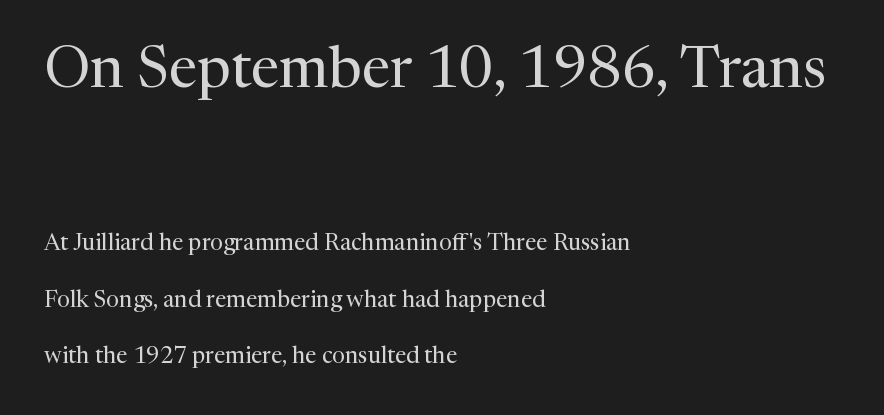
The image shows 58 px regular-weight serif type, upright; set left-aligned, loose line spacing (2.46x), normal letter spacing, not underlined; the first (top) block is 2.52x larger; medium stroke contrast and a medium x-height.
